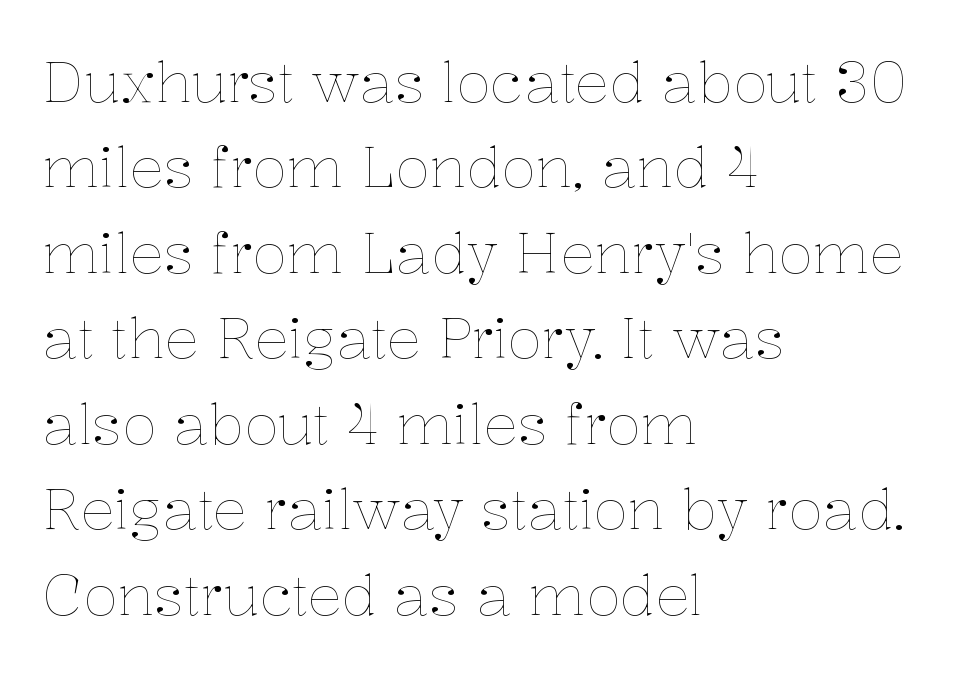
Spacing verdict: proportional, widths tailored to each character. Is there any slant? The stems are plumb. Words float on clear page, feet unadorned. Notice how the passage keeps a crisp vertical edge on the left only.
